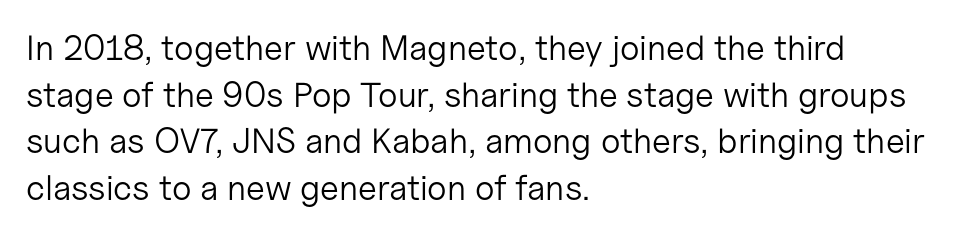
Q: Is the text bold? A: No.
Q: Is the text italic (slanted)? A: No, it is upright.
Q: Is the typeface a serif or a sans-serif typeface? A: Sans-serif.
Q: Is the text underlined? A: No.
Q: How is the paragraph aligned? A: Left-aligned.
Q: Is the spacing between letters normal or unusually wide? A: Normal.
Q: Is the spacing between lines tight, normal or loose? A: Normal.
Q: Width (condensed, normal, or wide)? A: Normal.
Q: Stroke contrast? A: Low.
Q: x-height? A: Medium.
Q: Monospaced? A: No.
